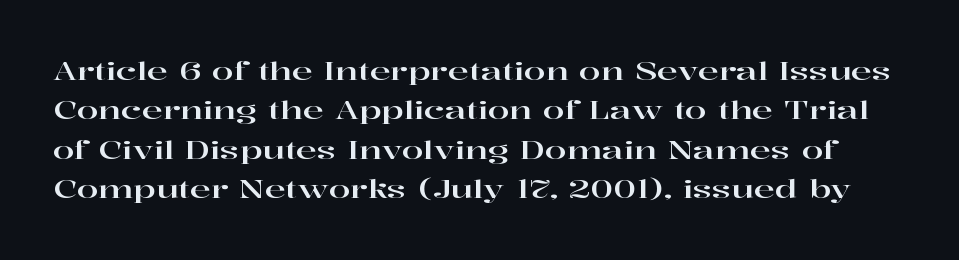
The letters stand straight up with perfectly vertical stems. The line-height multiplier appears to be the usual default. The string is rendered with underlining switched off. Students, note that the glyphs here touch the page at normal intervals.
